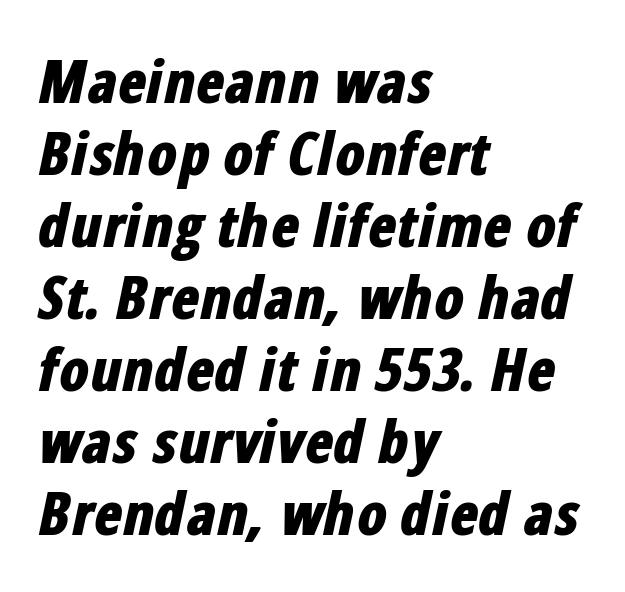
{"italic": "yes", "lean": "right", "slant_degrees": 12, "bold": "yes", "weight": "bold", "width": "condensed", "stroke_contrast": "low", "x_height": "medium", "monospaced": "no", "underline": "no", "align": "left", "line_spacing_ratio": 1.22, "letter_spacing": "normal", "letter_spacing_em": 0.0, "glyph_px": 59}
